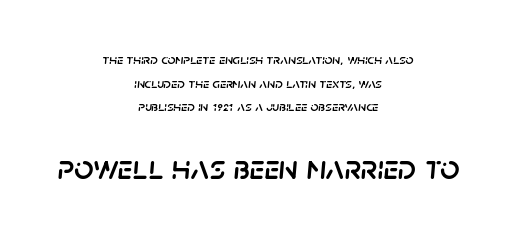
One-word summary of the alignment: center. Character widths vary here, with narrow letters taking less room than wide ones. Type size steps up from the first block to the second. Tall strokes in this sample are angled rather than plumb. Spacing between characters is what you'd get straight out of the box.
